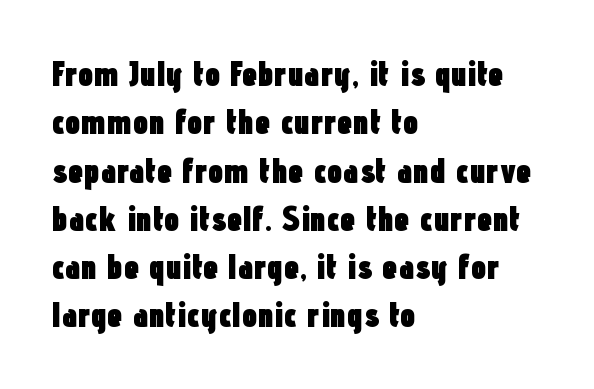
Q: Is the text bold? A: Yes.
Q: Is the text italic (slanted)? A: No, it is upright.
Q: Is the typeface a serif or a sans-serif typeface? A: Sans-serif.
Q: Is the text underlined? A: No.
Q: How is the paragraph aligned? A: Left-aligned.
Q: Is the spacing between letters normal or unusually wide? A: Normal.
Q: Is the spacing between lines tight, normal or loose? A: Normal.
Q: Width (condensed, normal, or wide)? A: Condensed.
Q: Stroke contrast? A: Low.
Q: x-height? A: Medium.
Q: Monospaced? A: No.
